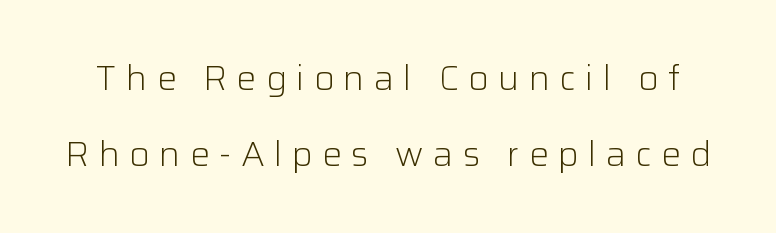
The foot of each line stays bare and open. Regarding leading, the lines here are spaced well apart. Tracking here is generous; glyphs stand well apart from one another. Type style note: lacks serifs. Spacing verdict: proportional, widths tailored to each character.
